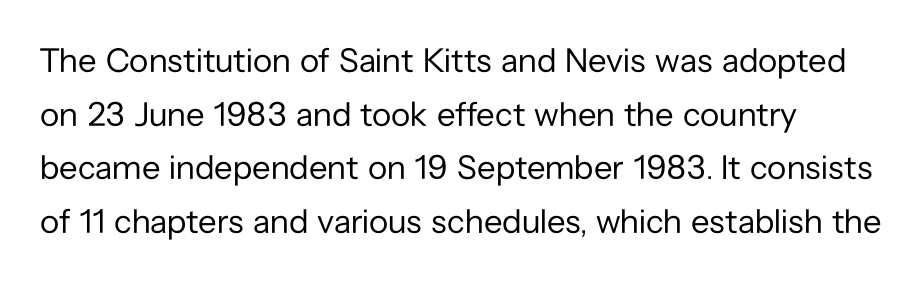
The image shows 34 px regular-weight sans-serif type, upright; set left-aligned, normal line spacing (1.58x), normal letter spacing, not underlined; low stroke contrast and a medium x-height.
